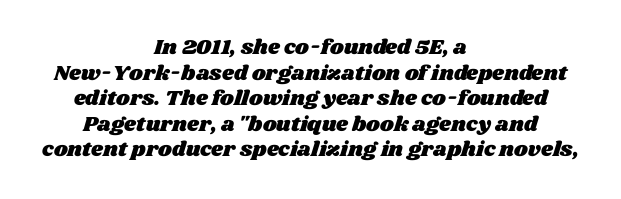
The image shows 21 px text type; set centered, line spacing 1.22x, normal letter spacing, not underlined.
